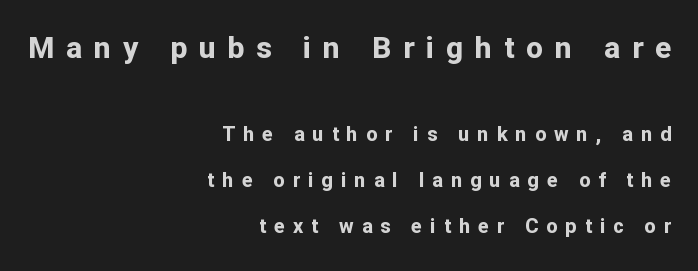
The image shows 30 px bold sans-serif type, upright; set right-aligned, loose line spacing (2.3x), unusually wide letter spacing (+0.4 em), not underlined; the first (top) block is 1.5x larger; low stroke contrast and a medium x-height.
